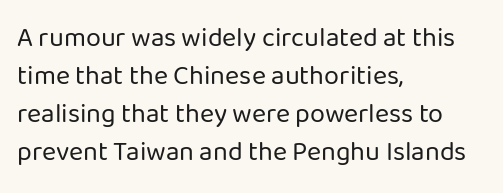
The designer left line spacing at the default. A classic flush-left, rag-right setting is used for this passage. The font sits on the lighter half of the weight spectrum, regular included. The letters stand straight up with perfectly vertical stems. No word sits above an underline.
